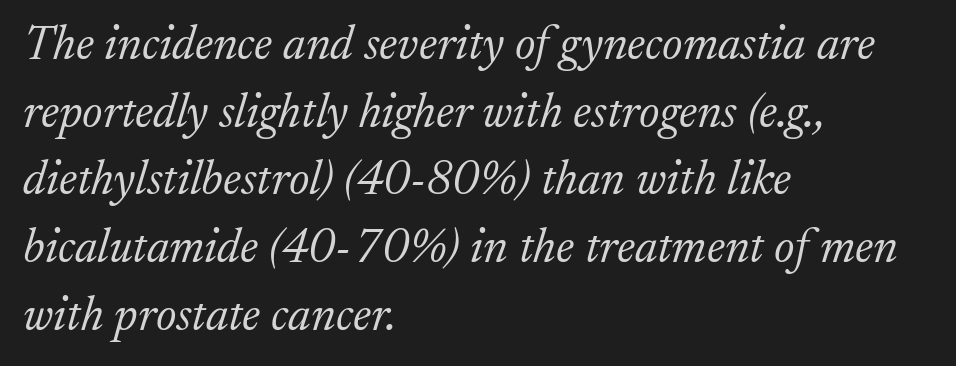
The whole block is typeset with a tilt. The line-height multiplier appears to be the usual default. The typesetter chose a ragged-right arrangement here. A serif font was chosen for this passage.
